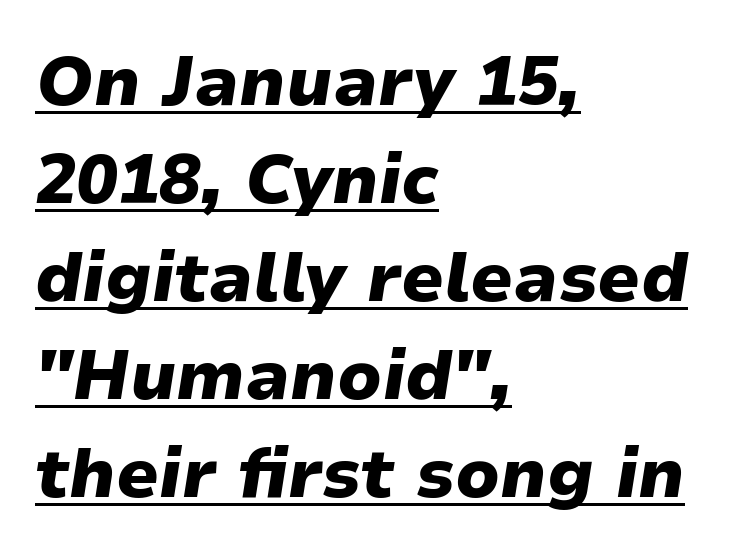
Q: Is the text bold? A: Yes.
Q: Is the text italic (slanted)? A: Yes, it leans right by about 9 degrees.
Q: Is the text underlined? A: Yes.
Q: How is the paragraph aligned? A: Left-aligned.
Q: Is the spacing between letters normal or unusually wide? A: Normal.
Q: Is the spacing between lines tight, normal or loose? A: Normal.
Q: Width (condensed, normal, or wide)? A: Normal.
Q: Stroke contrast? A: Low.
Q: x-height? A: Medium.
Q: Monospaced? A: No.
